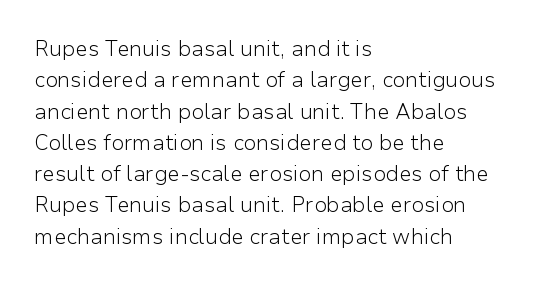
Ordinary non-slanted type is in use. Honestly, the row spacing looks completely unremarkable. These lines keep a tight, regular rhythm from letter to letter. These lines stack with their left ends in a neat column.
